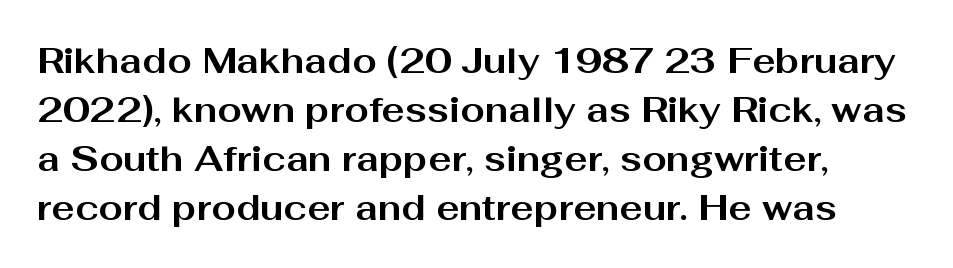
The image shows 35 px bold, wide sans-serif type, upright; set normal line spacing (1.4x), normal letter spacing, not underlined; medium stroke contrast and a medium x-height.
